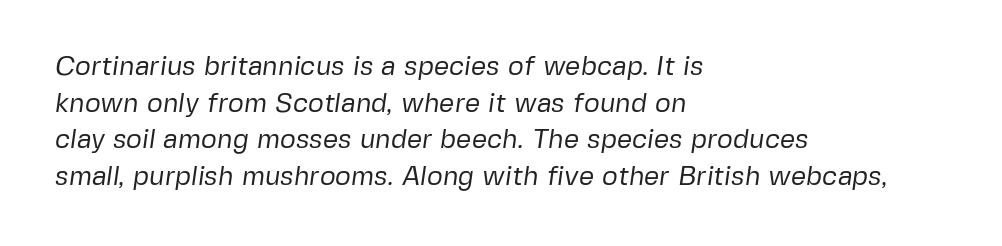
{"bold": "no", "underline": "no", "align": "left", "line_spacing": "normal", "line_spacing_ratio": 1.36, "letter_spacing": "normal", "letter_spacing_em": 0.0, "glyph_px": 27}
